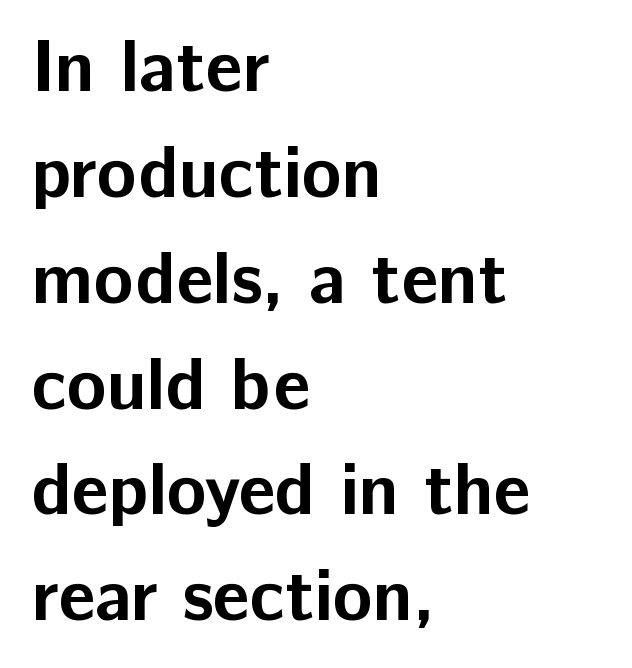
How are the letters spaced? Ordinarily, with no added tracking. Thick stems and heavy bowls — unmistakably bold. The letters advance in unequal steps, a hallmark of proportional type. A bare baseline throughout the passage. Vertically, the passage feels balanced, rows spaced as you'd expect.
